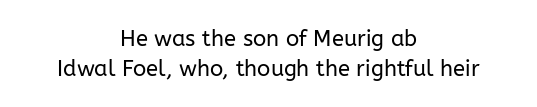
The image shows 22 px text type, upright; set centered, normal line spacing (1.36x), normal letter spacing, not underlined.
